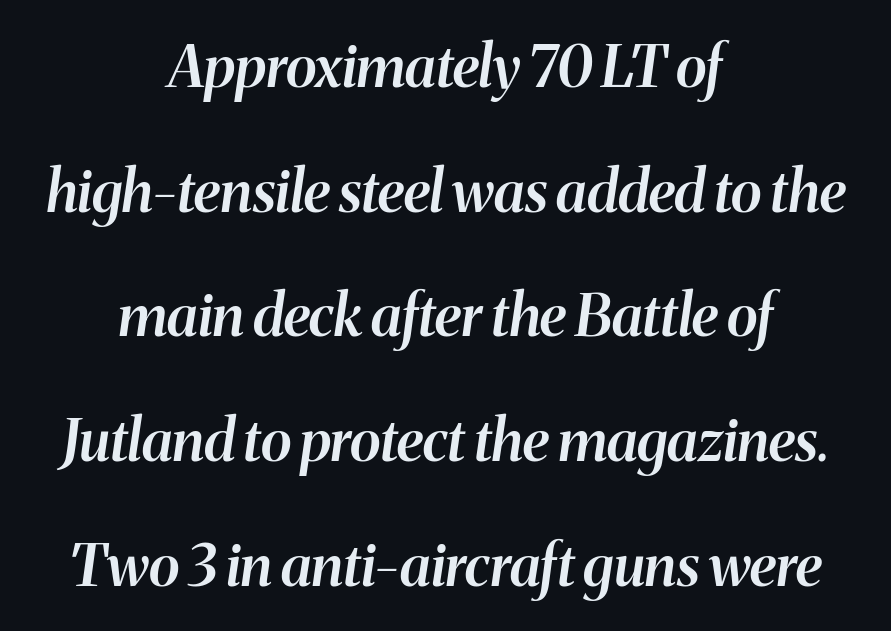
Leading: increased. A semibold gives these letters moderate extra thickness, short of bold. A typesetter would call this proportional, since set widths differ per character. Lines of text with bare space underneath. Slanted lettering throughout. Visually the block forms a symmetrical silhouette, jagged on both flanks.
